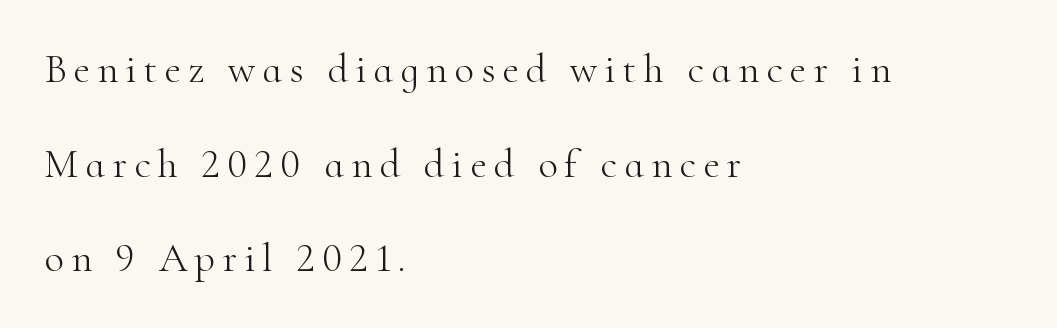
Q: Is the text bold? A: No.
Q: Is the text italic (slanted)? A: No, it is upright.
Q: Is the typeface a serif or a sans-serif typeface? A: Serif.
Q: Is the text underlined? A: No.
Q: How is the paragraph aligned? A: Left-aligned.
Q: Is the spacing between lines tight, normal or loose? A: Loose.
Q: Width (condensed, normal, or wide)? A: Normal.
Q: Stroke contrast? A: High.
Q: x-height? A: Small.
Q: Monospaced? A: No.
